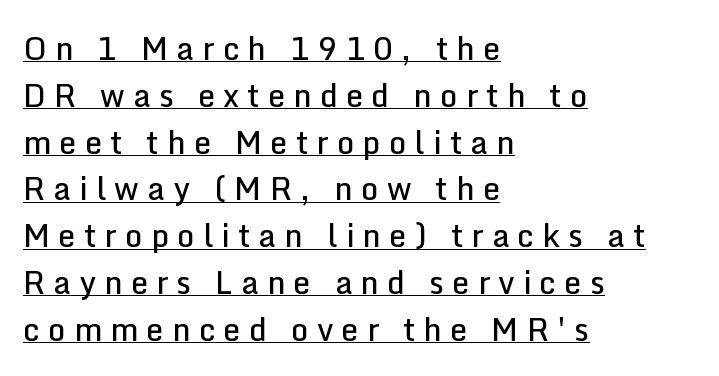
The glyphs are accompanied by a horizontal stroke just below them. The typography opts for an upright posture over an oblique one. The type is letterspaced generously, with wide tracking. The ragged edge is on the right, which tells us the setting is flush left. Serif or sans? Sans — the stroke terminals are bare.
